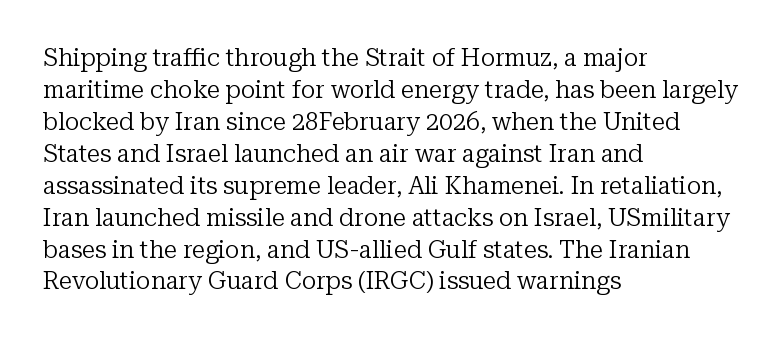
{"italic": "no", "bold": "no", "underline": "no", "align": "left", "line_spacing": "normal", "line_spacing_ratio": 1.33, "letter_spacing": "normal", "letter_spacing_em": 0.0, "glyph_px": 24}
